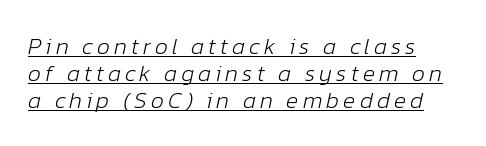
{"italic": "yes", "lean": "right", "slant_degrees": 12, "bold": "no", "underline": "yes", "line_spacing_ratio": 1.17, "glyph_px": 23}
